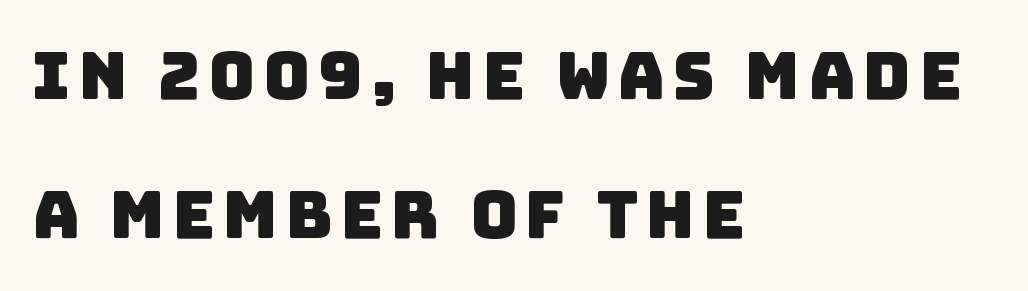
The foot of each line stays bare and open. How would I describe the line gaps? Wide and relaxed. Stroke terminals: plain, sans-serif. Looks like regular typesetting: each glyph gets only the width it needs. These lines are set flush left with a ragged right edge.
